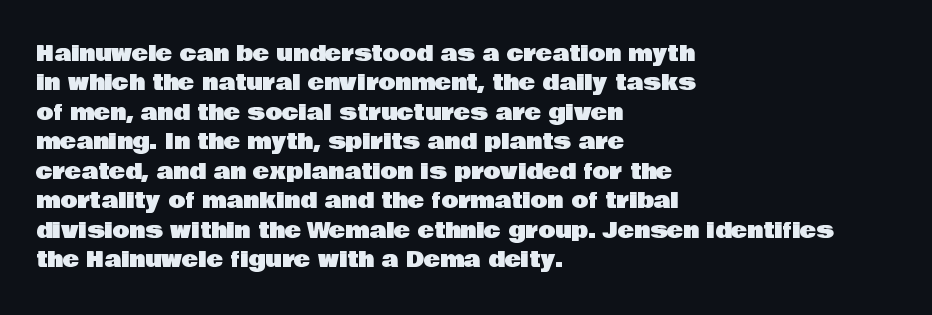
Reading down the block, your eye returns to a fixed left position each line. The type sits square on the baseline with zero lean. The space directly below the letters is spotless. Notice how descenders clear the ascenders below comfortably — that's standard leading. Each word holds together tightly as a unit, with standard inter-letter gaps.
